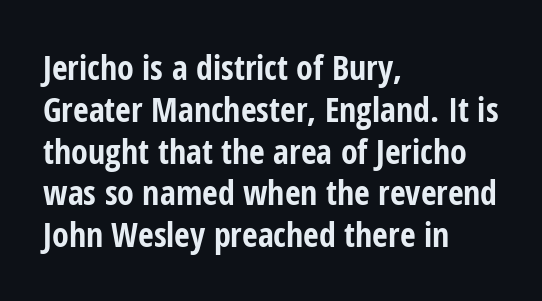
{"serif": "no", "italic": "no", "bold": "yes", "weight": "bold", "width": "condensed", "stroke_contrast": "low", "x_height": "medium", "monospaced": "no", "underline": "no", "align": "left", "line_spacing_ratio": 1.23, "letter_spacing": "normal", "letter_spacing_em": 0.0, "glyph_px": 34}
